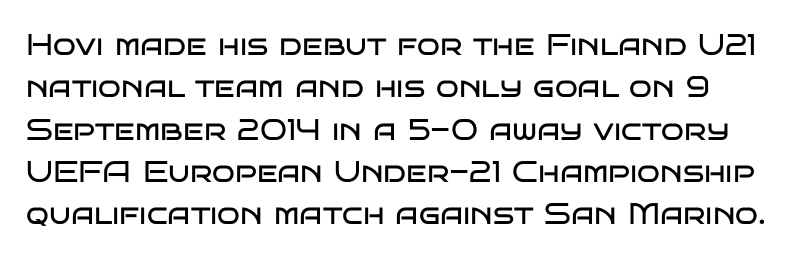
Q: Is the text bold? A: No.
Q: Is the text italic (slanted)? A: No, it is upright.
Q: Is the typeface a serif or a sans-serif typeface? A: Sans-serif.
Q: Is the text underlined? A: No.
Q: Is the spacing between letters normal or unusually wide? A: Normal.
Q: Is the spacing between lines tight, normal or loose? A: Normal.
Q: Width (condensed, normal, or wide)? A: Wide.
Q: Stroke contrast? A: Low.
Q: x-height? A: Large.
Q: Monospaced? A: No.
